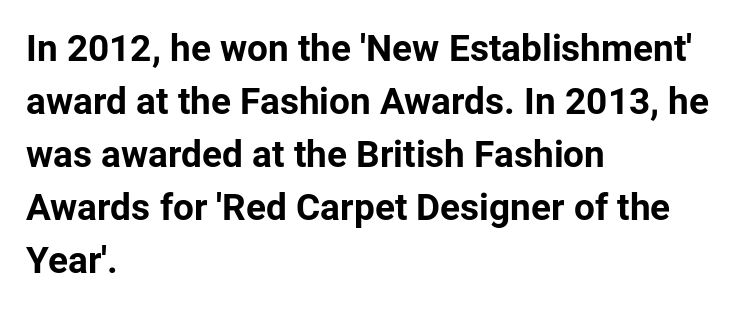
Q: Is the text bold? A: Yes.
Q: Is the text italic (slanted)? A: No, it is upright.
Q: Is the typeface a serif or a sans-serif typeface? A: Sans-serif.
Q: Is the text underlined? A: No.
Q: How is the paragraph aligned? A: Left-aligned.
Q: Is the spacing between letters normal or unusually wide? A: Normal.
Q: Is the spacing between lines tight, normal or loose? A: Normal.
Q: Width (condensed, normal, or wide)? A: Normal.
Q: Stroke contrast? A: Low.
Q: x-height? A: Medium.
Q: Monospaced? A: No.
